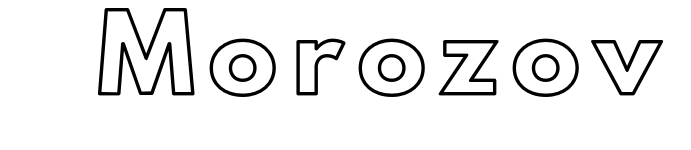
Q: Is the text italic (slanted)? A: No, it is upright.
Q: Is the text underlined? A: No.
Q: Is the spacing between letters normal or unusually wide? A: Unusually wide.
Q: Width (condensed, normal, or wide)? A: Normal.
Q: x-height? A: Small.
Q: Monospaced? A: No.
